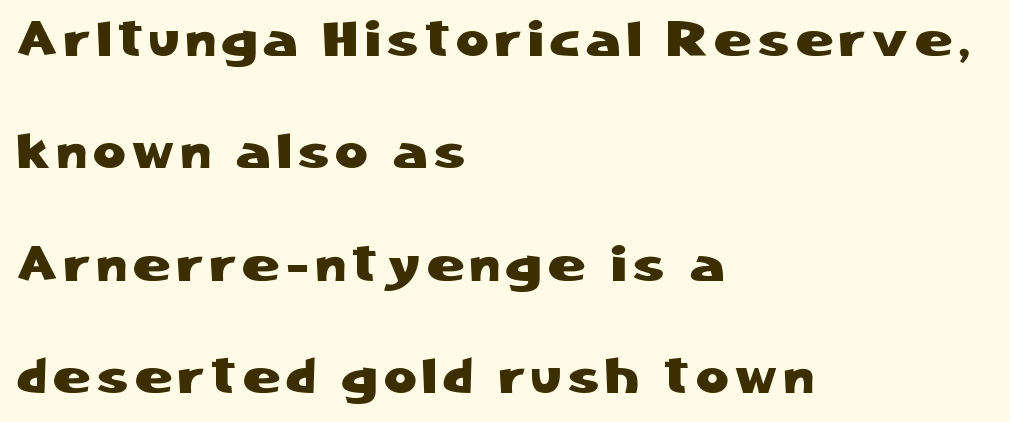
Q: Is the text italic (slanted)? A: No, it is upright.
Q: Is the typeface a serif or a sans-serif typeface? A: Sans-serif.
Q: Is the text underlined? A: No.
Q: How is the paragraph aligned? A: Left-aligned.
Q: Is the spacing between lines tight, normal or loose? A: Loose.
Q: Width (condensed, normal, or wide)? A: Normal.
Q: Stroke contrast? A: Low.
Q: x-height? A: Medium.
Q: Monospaced? A: No.
